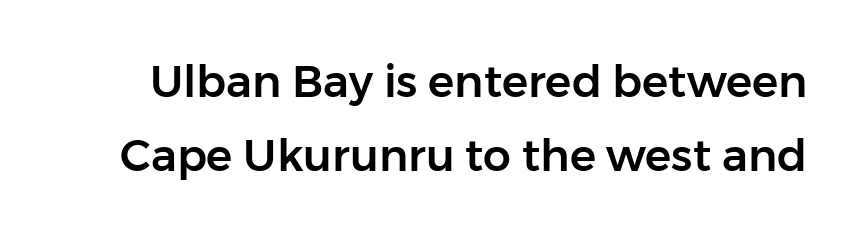
Regarding leading, the lines here are spaced in the standard way. Just letters on the line, the space beneath them empty. This is sans-serif lettering, the kind often seen on screens and signage. The gaps between neighbouring characters are ordinary and unremarkable. These lines are rendered in a variable-pitch font.
